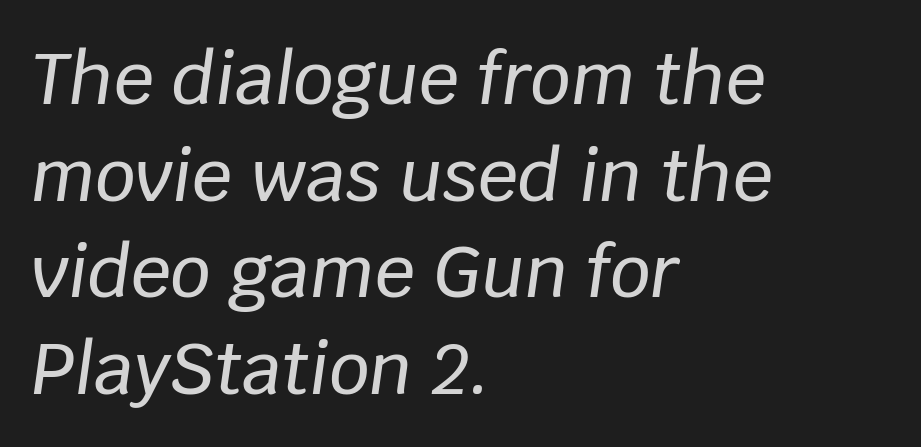
The image shows 71 px text type, italic (leaning right); set left-aligned, normal line spacing (1.36x), normal letter spacing, not underlined; low stroke contrast and a large x-height.
